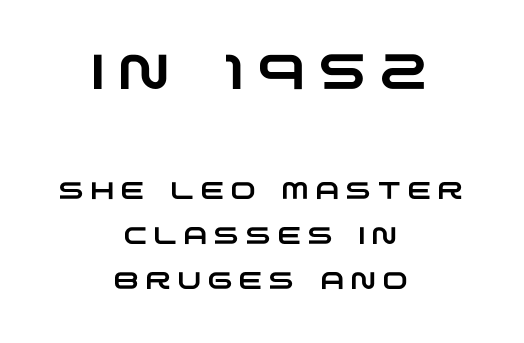
Check the space under the baseline: it is left empty. Each word looks stretched out because of the extra space between its letters. Notice how the passage keeps no hard edge, just a central spine. This is sans-serif lettering, the kind often seen on screens and signage. Here the designer chose a conventional face with non-uniform glyph widths. Block one is the big one; block two sits smaller underneath.
